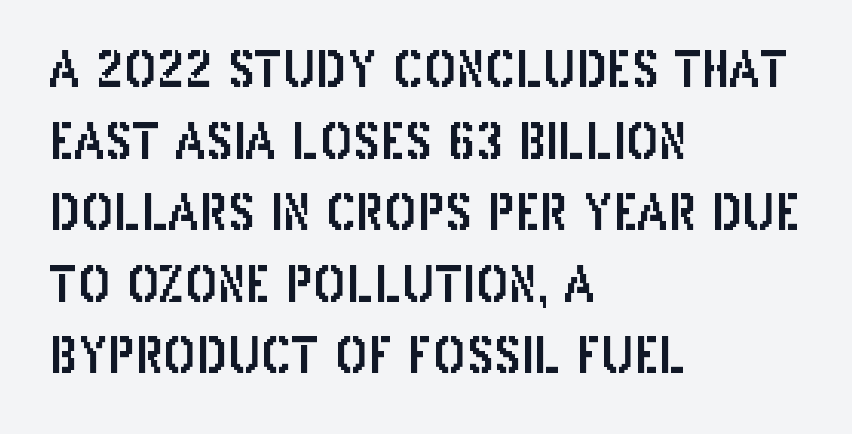
{"serif": "no", "italic": "no", "width": "condensed", "stroke_contrast": "low", "x_height": "large", "monospaced": "no", "underline": "no", "align": "left", "line_spacing": "normal", "line_spacing_ratio": 1.46, "letter_spacing": "normal", "letter_spacing_em": 0.0, "glyph_px": 49}
